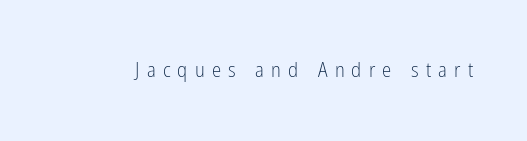
{"italic": "no", "bold": "no", "underline": "no", "letter_spacing": "wide", "letter_spacing_em": 0.34, "glyph_px": 21}
